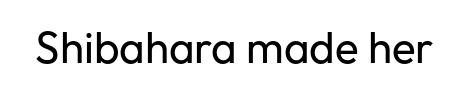
Q: Is the text bold? A: No.
Q: Is the text italic (slanted)? A: No, it is upright.
Q: Is the typeface a serif or a sans-serif typeface? A: Sans-serif.
Q: Is the text underlined? A: No.
Q: Is the spacing between letters normal or unusually wide? A: Normal.
Q: Width (condensed, normal, or wide)? A: Normal.
Q: Stroke contrast? A: Low.
Q: x-height? A: Medium.
Q: Monospaced? A: No.
